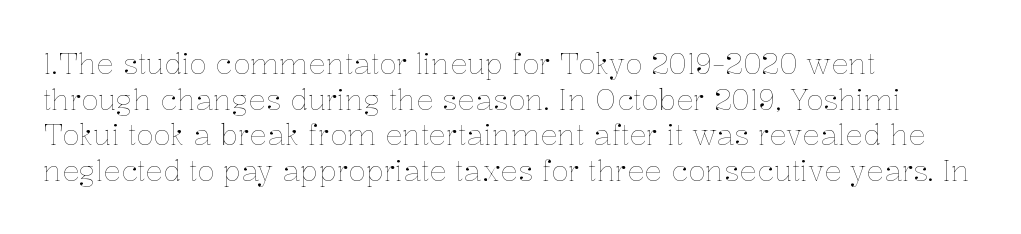
{"italic": "no", "bold": "no", "weight": "thin", "width": "normal", "stroke_contrast": "low", "x_height": "medium", "monospaced": "no", "underline": "no", "align": "left", "line_spacing_ratio": 1.23, "letter_spacing": "normal", "letter_spacing_em": 0.0, "glyph_px": 29}
